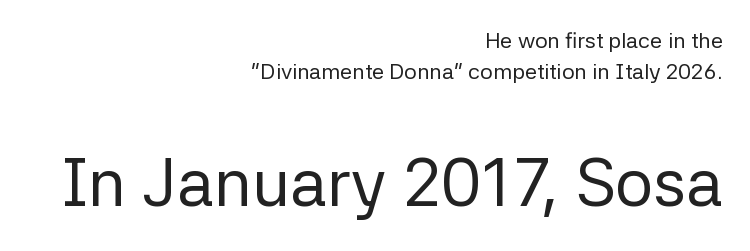
Q: Is the text bold? A: No.
Q: Is the text italic (slanted)? A: No, it is upright.
Q: Is the typeface a serif or a sans-serif typeface? A: Sans-serif.
Q: Is the text underlined? A: No.
Q: How is the paragraph aligned? A: Right-aligned.
Q: Is the spacing between letters normal or unusually wide? A: Normal.
Q: Is the spacing between lines tight, normal or loose? A: Normal.
Q: Which block of text is set in a larger size, the first (top) or the second (bottom)? A: The second (bottom) one.
Q: Width (condensed, normal, or wide)? A: Normal.
Q: Stroke contrast? A: Low.
Q: x-height? A: Medium.
Q: Monospaced? A: No.
